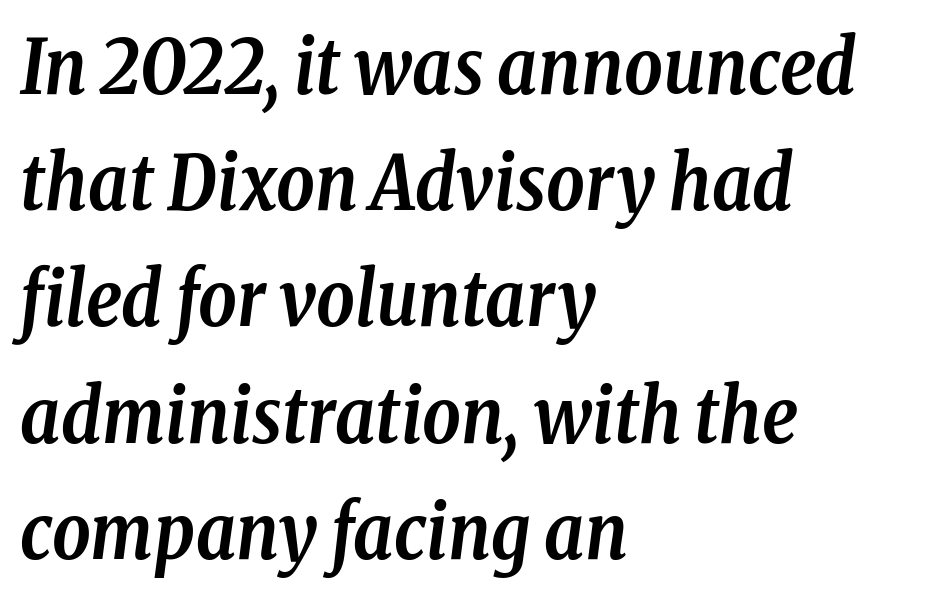
{"serif": "yes", "italic": "yes", "lean": "right", "slant_degrees": 8, "bold": "yes", "weight": "semibold", "width": "condensed", "stroke_contrast": "low", "x_height": "medium", "monospaced": "no", "underline": "no", "align": "left", "line_spacing": "normal", "line_spacing_ratio": 1.55, "letter_spacing": "normal", "letter_spacing_em": 0.0, "glyph_px": 75}
